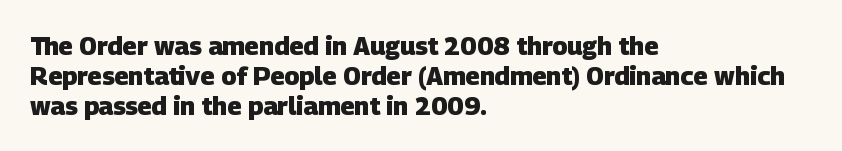
{"bold": "yes", "underline": "no", "align": "left", "line_spacing_ratio": 1.2, "letter_spacing": "normal", "letter_spacing_em": 0.0, "glyph_px": 25}
